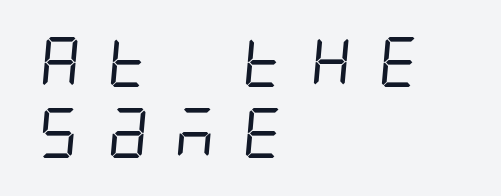
The image shows 50 px regular-weight, condensed sans-serif type; set left-aligned, normal line spacing (1.43x), unusually wide letter spacing (+0.41 em), not underlined; low stroke contrast and a large x-height.
